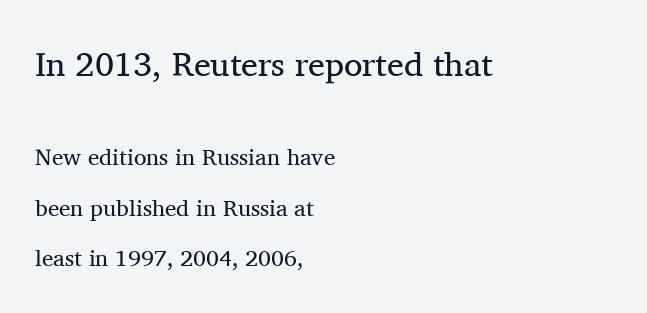
The image shows 34 px regular-weight serif type, upright; set left-aligned, loose line spacing (2.2x), normal letter spacing, not underlined; the first (top) block is 1.48x larger; medium stroke contrast and a medium x-height.
